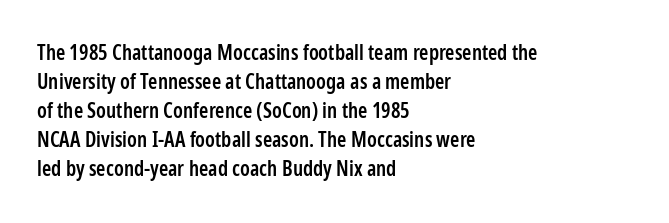
These lines keep a tight, regular rhythm from letter to letter. If you drew a ruler down the left edge, every line would touch it. Compared with an ordinary text face, these strokes are moderately heavier — a semibold. Whoever set this chose a conventional vertical rhythm. The glyphs are unaccompanied by any horizontal stroke below them.
